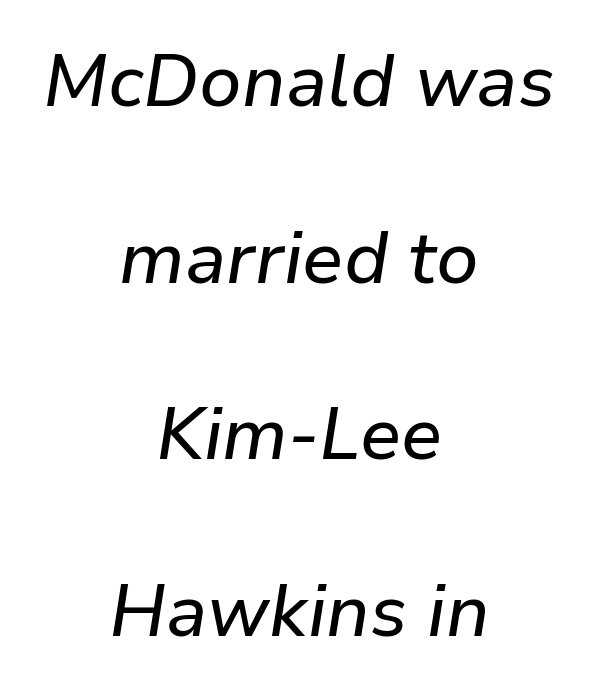
You could fit nearly another row in the gap between these rows. The compositor balanced each line on the midline. Just letters on the line, the space beneath them empty. Words appear dense and cohesive because spacing is normal.
